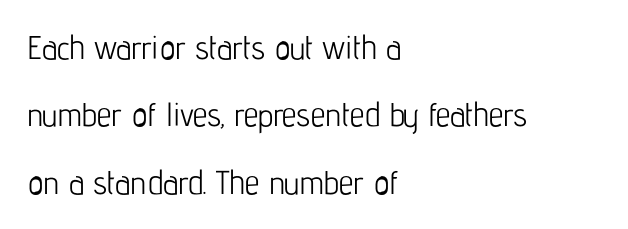
Q: Is the text bold? A: No.
Q: Is the text italic (slanted)? A: No, it is upright.
Q: Is the typeface a serif or a sans-serif typeface? A: Sans-serif.
Q: Is the text underlined? A: No.
Q: How is the paragraph aligned? A: Left-aligned.
Q: Is the spacing between letters normal or unusually wide? A: Normal.
Q: Is the spacing between lines tight, normal or loose? A: Loose.
Q: Width (condensed, normal, or wide)? A: Condensed.
Q: Stroke contrast? A: Low.
Q: x-height? A: Medium.
Q: Monospaced? A: No.
